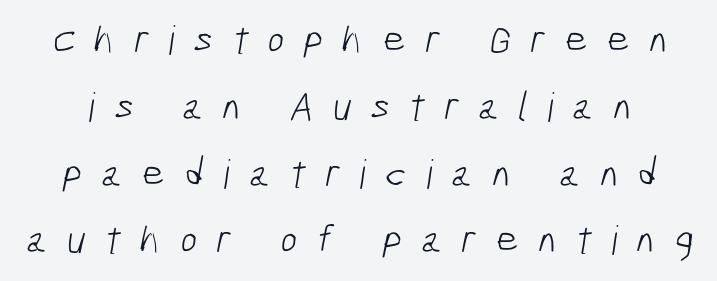
Q: Is the text bold? A: No.
Q: Is the typeface a serif or a sans-serif typeface? A: Sans-serif.
Q: Is the text underlined? A: No.
Q: Is the spacing between letters normal or unusually wide? A: Unusually wide.
Q: Is the spacing between lines tight, normal or loose? A: Normal.
Q: Width (condensed, normal, or wide)? A: Condensed.
Q: Stroke contrast? A: Low.
Q: x-height? A: Medium.
Q: Monospaced? A: No.
